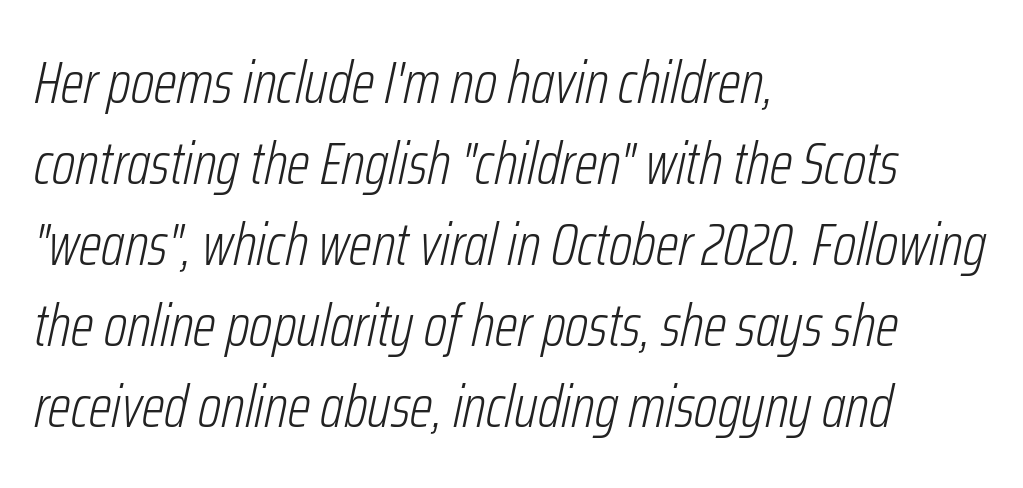
Letter spacing: default. Proportional: the letters do not fall into vertical columns. The letters are slanted; this is an italic face. Stems here are at most as thick as an everyday book face.
